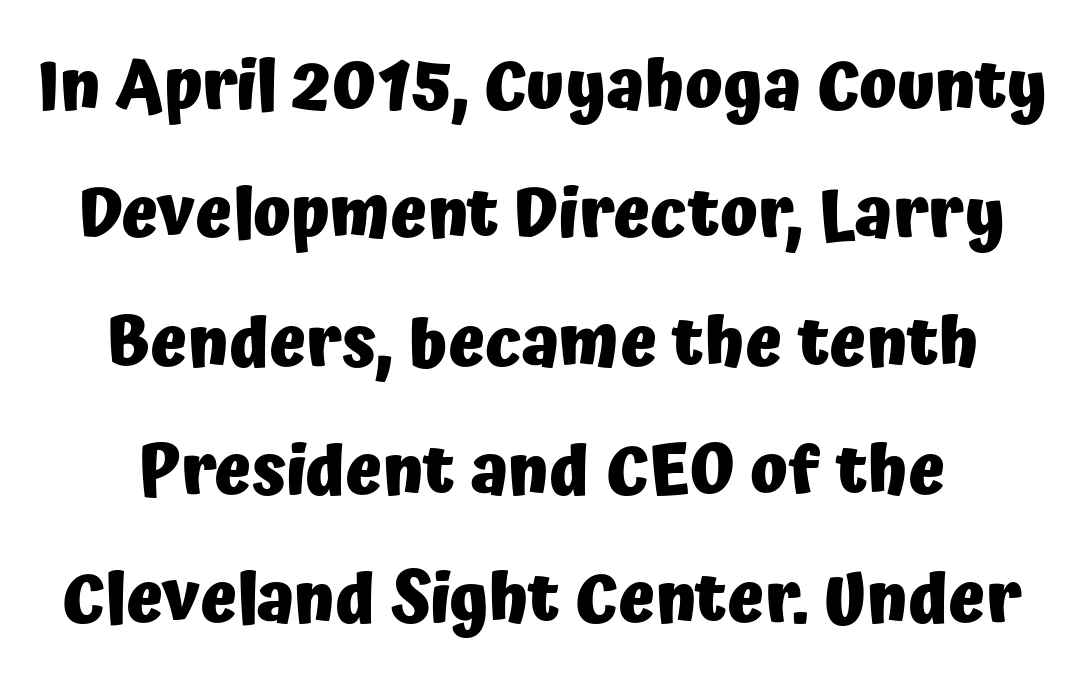
Q: Is the text bold? A: Yes.
Q: Is the text italic (slanted)? A: No, it is upright.
Q: Is the typeface a serif or a sans-serif typeface? A: Sans-serif.
Q: Is the text underlined? A: No.
Q: Is the spacing between letters normal or unusually wide? A: Normal.
Q: Width (condensed, normal, or wide)? A: Normal.
Q: Stroke contrast? A: Low.
Q: x-height? A: Medium.
Q: Monospaced? A: No.
